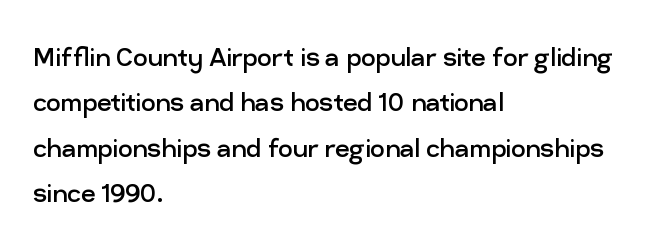
Q: Is the text bold? A: No.
Q: Is the text italic (slanted)? A: No, it is upright.
Q: Is the typeface a serif or a sans-serif typeface? A: Sans-serif.
Q: Is the text underlined? A: No.
Q: How is the paragraph aligned? A: Left-aligned.
Q: Is the spacing between letters normal or unusually wide? A: Normal.
Q: Is the spacing between lines tight, normal or loose? A: Normal.
Q: Width (condensed, normal, or wide)? A: Normal.
Q: Stroke contrast? A: Low.
Q: x-height? A: Medium.
Q: Monospaced? A: No.
